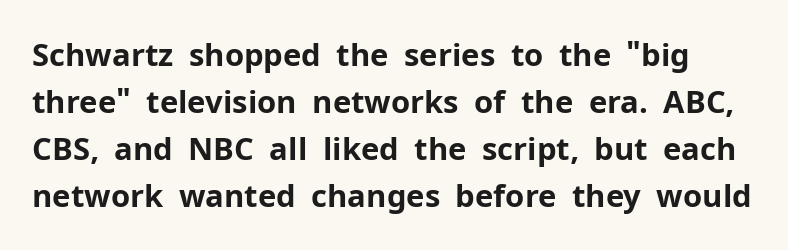
{"serif": "no", "italic": "no", "bold": "yes", "weight": "bold", "width": "normal", "stroke_contrast": "low", "x_height": "medium", "monospaced": "no", "underline": "no", "line_spacing": "normal", "line_spacing_ratio": 1.52, "letter_spacing": "normal", "letter_spacing_em": 0.0, "glyph_px": 31}
